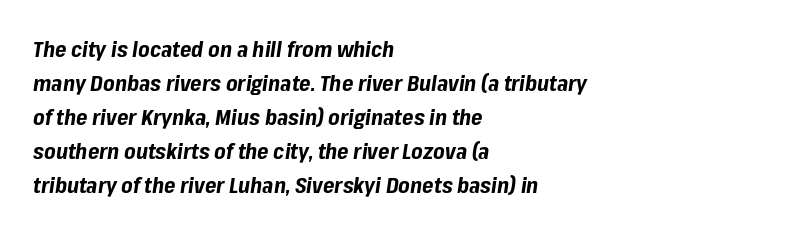
Weight: bold. You can tell it's italic because the verticals aren't actually vertical. The designer left line spacing at the default. Between one letter and the next there's only the usual sliver of space.
